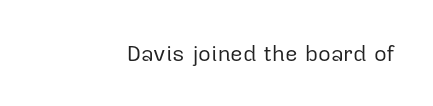
The image shows 22 px text type, upright; set normal letter spacing, not underlined.
